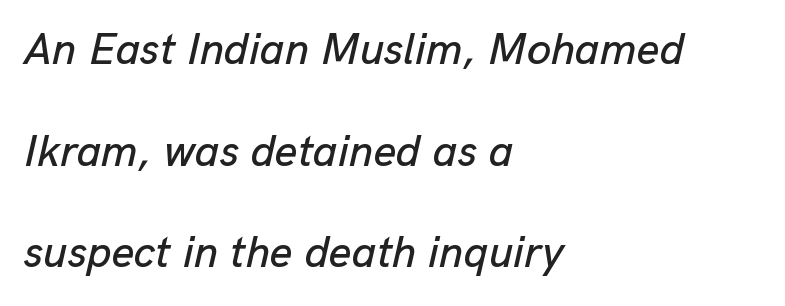
{"italic": "yes", "lean": "right", "slant_degrees": 13, "width": "normal", "stroke_contrast": "low", "x_height": "medium", "monospaced": "no", "underline": "no", "align": "left", "line_spacing": "loose", "line_spacing_ratio": 2.31, "letter_spacing": "normal", "letter_spacing_em": 0.0, "glyph_px": 44}
